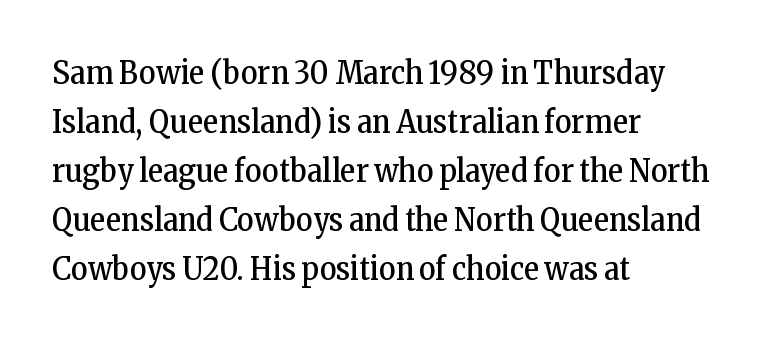
{"serif": "yes", "italic": "no", "bold": "no", "weight": "regular", "width": "condensed", "stroke_contrast": "low", "x_height": "medium", "monospaced": "no", "underline": "no", "align": "left", "line_spacing": "normal", "line_spacing_ratio": 1.53, "letter_spacing": "normal", "letter_spacing_em": 0.0, "glyph_px": 32}
